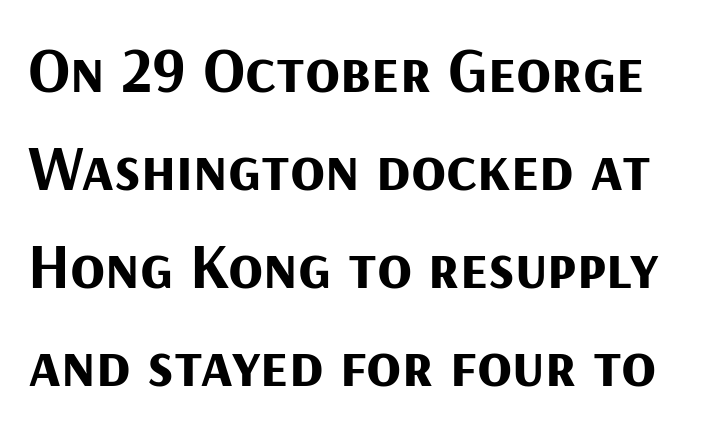
Q: Is the text bold? A: Yes.
Q: Is the text italic (slanted)? A: No, it is upright.
Q: Is the typeface a serif or a sans-serif typeface? A: Sans-serif.
Q: Is the text underlined? A: No.
Q: Is the spacing between letters normal or unusually wide? A: Normal.
Q: Is the spacing between lines tight, normal or loose? A: Normal.
Q: Width (condensed, normal, or wide)? A: Normal.
Q: Stroke contrast? A: Medium.
Q: x-height? A: Medium.
Q: Monospaced? A: No.
